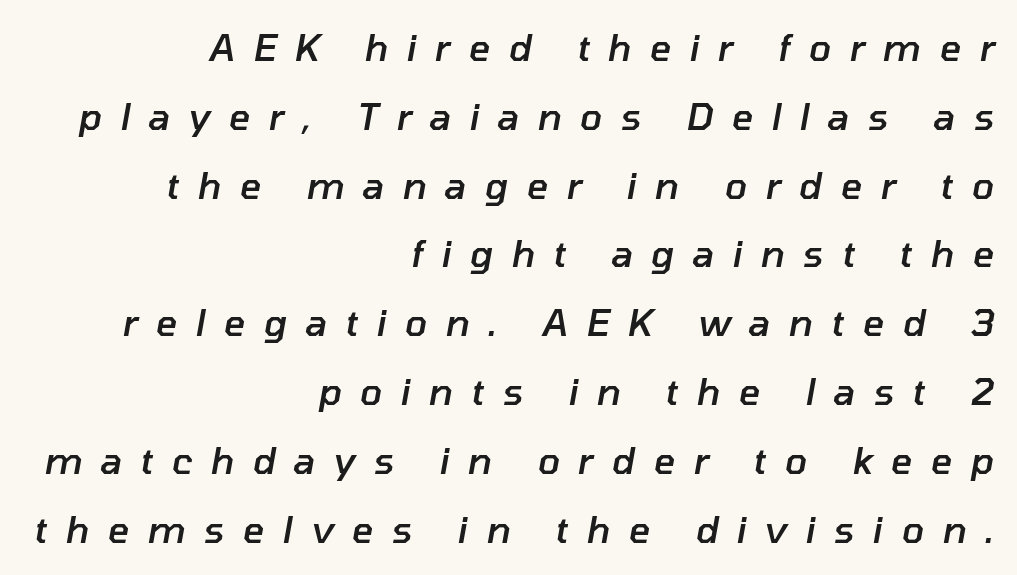
{"italic": "yes", "lean": "right", "slant_degrees": 10, "bold": "semi", "weight": "semibold", "width": "normal", "stroke_contrast": "low", "x_height": "medium", "monospaced": "no", "underline": "no", "align": "right", "line_spacing_ratio": 1.86, "letter_spacing": "wide", "letter_spacing_em": 0.49, "glyph_px": 37}
